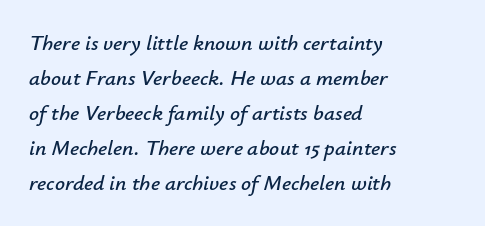
Q: Is the text italic (slanted)? A: Yes, it leans right by about 12 degrees.
Q: Is the text underlined? A: No.
Q: How is the paragraph aligned? A: Left-aligned.
Q: Is the spacing between letters normal or unusually wide? A: Normal.
Q: Is the spacing between lines tight, normal or loose? A: Normal.
